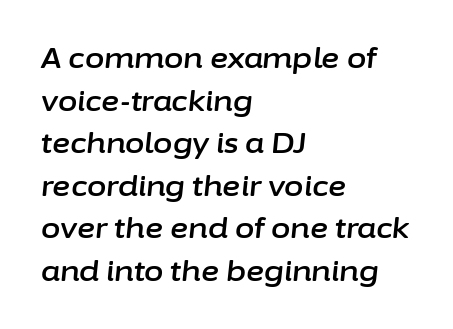
{"italic": "yes", "lean": "right", "slant_degrees": 6, "width": "normal", "stroke_contrast": "low", "x_height": "medium", "monospaced": "no", "underline": "no", "align": "left", "line_spacing": "normal", "line_spacing_ratio": 1.52, "letter_spacing": "normal", "letter_spacing_em": 0.0, "glyph_px": 28}
